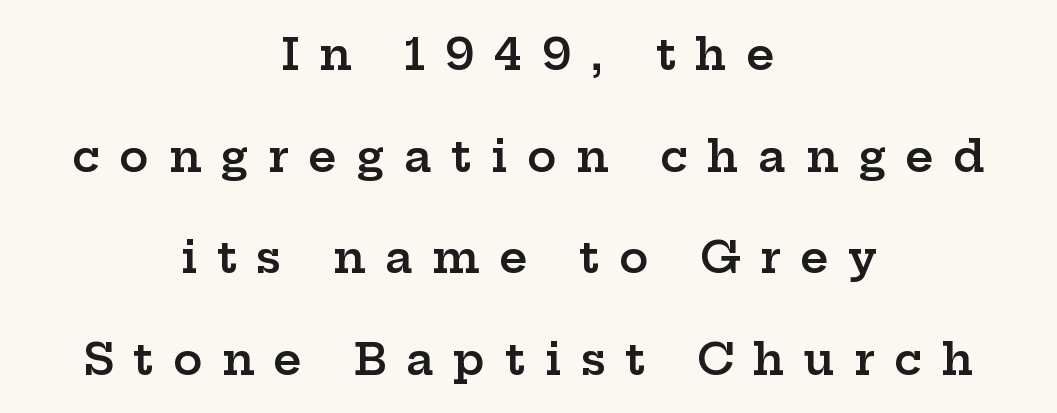
The face used here is proportionally spaced, like ordinary book or web type. A student would call this center alignment; a typographer would say set centered. Notice the wide empty band between every row — that's loose leading. A roman cut, with each character standing at attention. Decoration check: the copy has no underline. Each glyph is drawn with semibold strokes, heavier than normal yet not fully bold.
